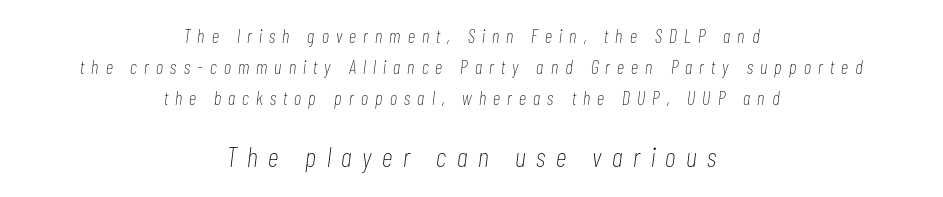
Nobody drew a line under any word here. Ink coverage per letter is moderate at most. Alignment: centered. If you measured baseline to baseline, you'd find a middling distance.
